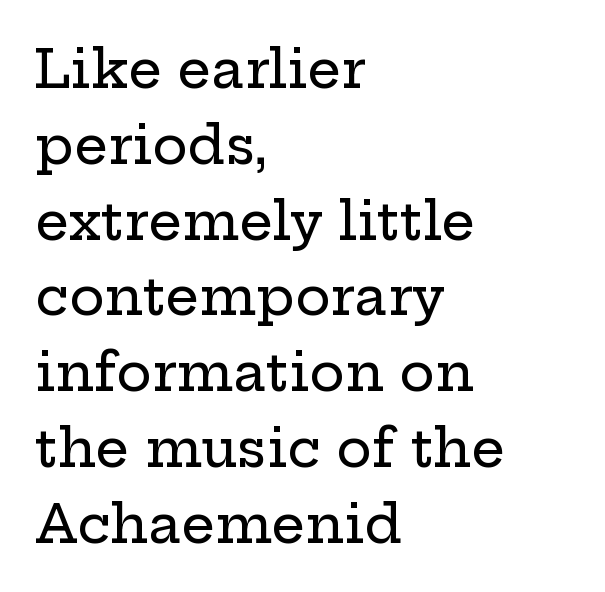
Q: Is the text italic (slanted)? A: No, it is upright.
Q: Is the typeface a serif or a sans-serif typeface? A: Serif.
Q: Is the text underlined? A: No.
Q: How is the paragraph aligned? A: Left-aligned.
Q: Is the spacing between letters normal or unusually wide? A: Normal.
Q: Is the spacing between lines tight, normal or loose? A: Normal.
Q: Width (condensed, normal, or wide)? A: Wide.
Q: Stroke contrast? A: Low.
Q: x-height? A: Medium.
Q: Monospaced? A: No.
